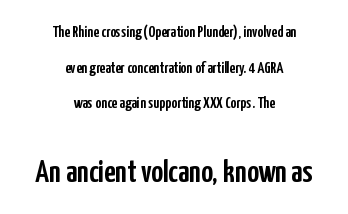
Spacing between characters is what you'd get straight out of the box. If you drew a line through each stem, it would be perfectly vertical. Summary of vertical rhythm: relaxed, with wide interline spacing. Bare-footed words on every line. A sans-serif font was chosen for this passage.
